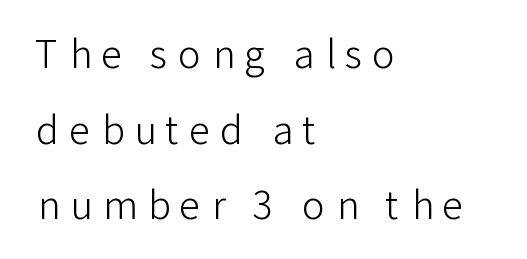
The image shows 38 px light sans-serif type, upright; set left-aligned, loose line spacing (1.99x), unusually wide letter spacing (+0.27 em), not underlined; low stroke contrast and a medium x-height.
